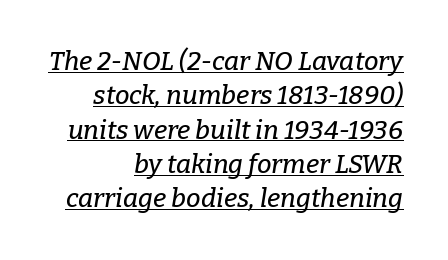
{"italic": "yes", "lean": "right", "slant_degrees": 9, "underline": "yes", "align": "right", "line_spacing": "normal", "line_spacing_ratio": 1.32, "letter_spacing": "normal", "letter_spacing_em": 0.0, "glyph_px": 26}
